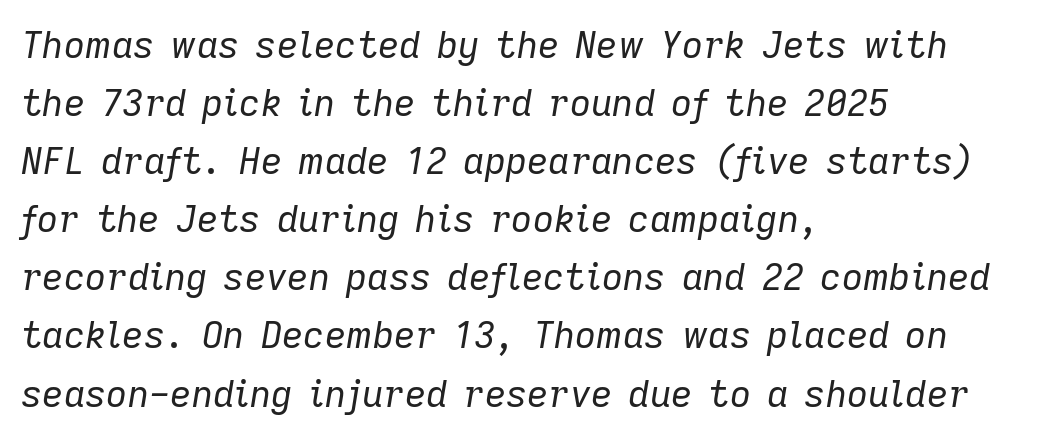
The image shows 37 px regular-weight type, italic (leaning right); set left-aligned, normal line spacing (1.57x), normal letter spacing, not underlined; low stroke contrast and a medium x-height.
